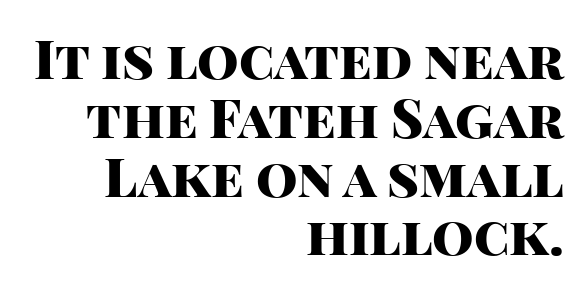
{"serif": "no", "italic": "no", "bold": "yes", "weight": "heavy", "width": "normal", "stroke_contrast": "high", "x_height": "large", "monospaced": "no", "underline": "no", "align": "right", "line_spacing": "tight", "line_spacing_ratio": 1.11, "letter_spacing": "normal", "letter_spacing_em": 0.0, "glyph_px": 53}
